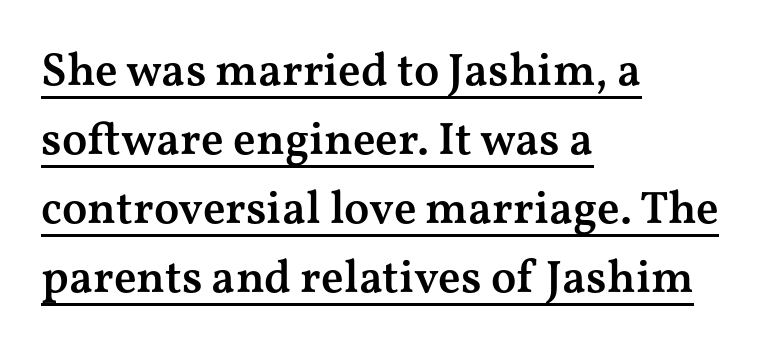
Q: Is the text bold? A: Semi-bold.
Q: Is the text italic (slanted)? A: No, it is upright.
Q: Is the typeface a serif or a sans-serif typeface? A: Serif.
Q: Is the text underlined? A: Yes.
Q: How is the paragraph aligned? A: Left-aligned.
Q: Is the spacing between letters normal or unusually wide? A: Normal.
Q: Is the spacing between lines tight, normal or loose? A: Normal.
Q: Width (condensed, normal, or wide)? A: Wide.
Q: Stroke contrast? A: Medium.
Q: x-height? A: Medium.
Q: Monospaced? A: No.
